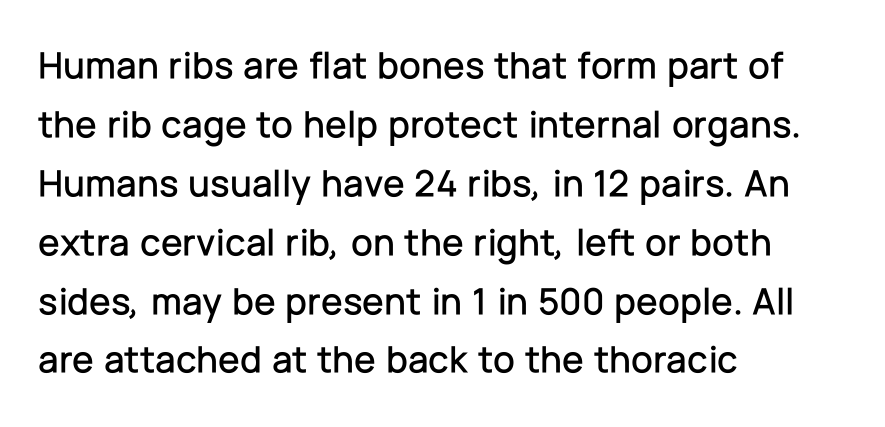
The image shows 39 px sans-serif type, upright; set left-aligned, normal line spacing (1.51x), normal letter spacing, not underlined; low stroke contrast and a medium x-height.
